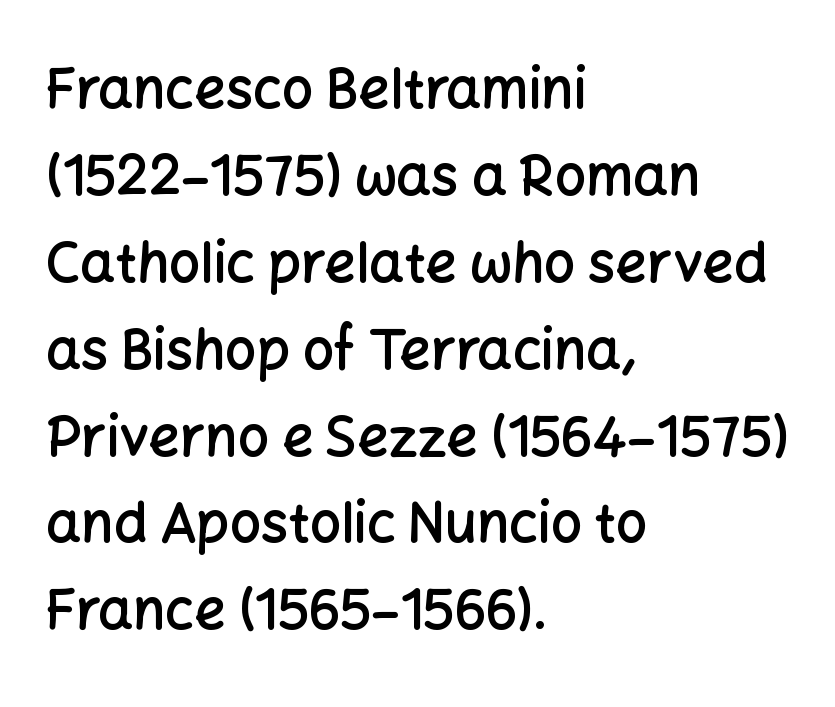
{"serif": "no", "italic": "no", "bold": "semi", "weight": "semibold", "width": "normal", "stroke_contrast": "low", "x_height": "medium", "monospaced": "no", "underline": "no", "align": "left", "line_spacing": "normal", "line_spacing_ratio": 1.58, "letter_spacing": "normal", "letter_spacing_em": 0.0, "glyph_px": 55}
